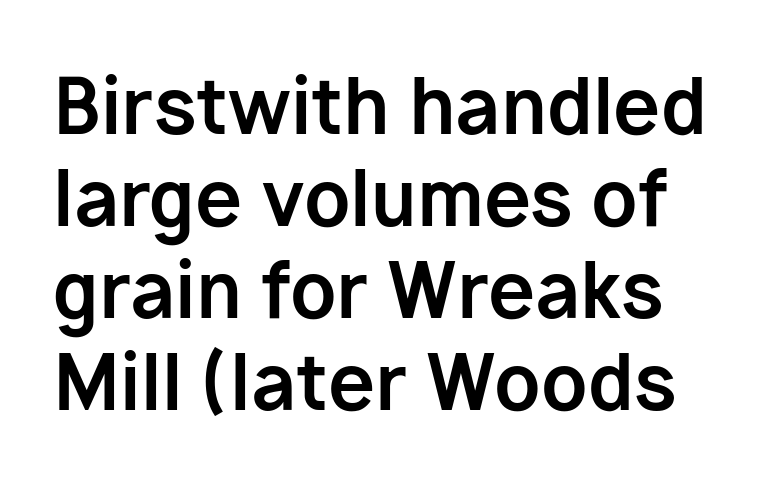
{"serif": "no", "italic": "no", "bold": "yes", "weight": "bold", "width": "normal", "stroke_contrast": "low", "x_height": "medium", "monospaced": "no", "underline": "no", "line_spacing_ratio": 1.21, "letter_spacing": "normal", "letter_spacing_em": 0.0, "glyph_px": 76}
